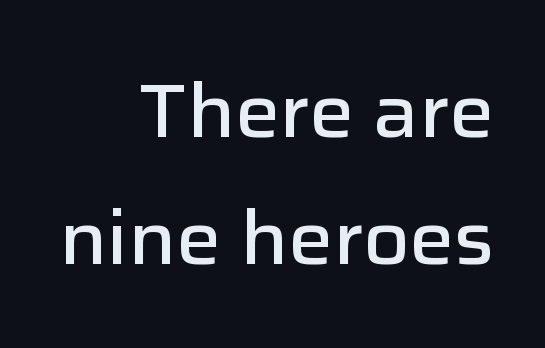
The face used here is proportionally spaced, like ordinary book or web type. Heft: intermediate — a semibold. A sans-serif font was chosen for this passage. The zone under the glyphs is completely vacant. Typeset ragged left — the right edge is the straight one.
